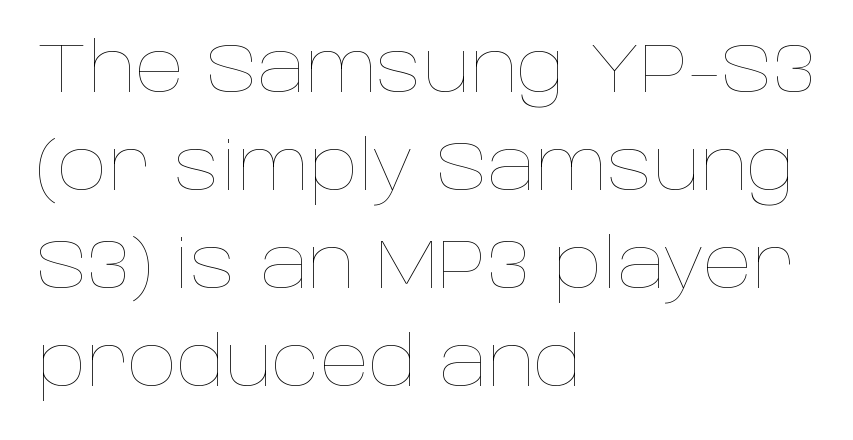
Q: Is the text bold? A: No.
Q: Is the text italic (slanted)? A: No, it is upright.
Q: Is the text underlined? A: No.
Q: How is the paragraph aligned? A: Left-aligned.
Q: Is the spacing between letters normal or unusually wide? A: Normal.
Q: Is the spacing between lines tight, normal or loose? A: Normal.
Q: Width (condensed, normal, or wide)? A: Normal.
Q: Stroke contrast? A: Low.
Q: x-height? A: Large.
Q: Monospaced? A: No.
